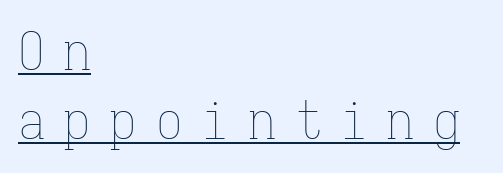
The image shows 53 px thin, condensed type, upright, monospaced; set left-aligned, normal line spacing (1.3x), unusually wide letter spacing (+0.37 em), underlined; low stroke contrast and a medium x-height.
